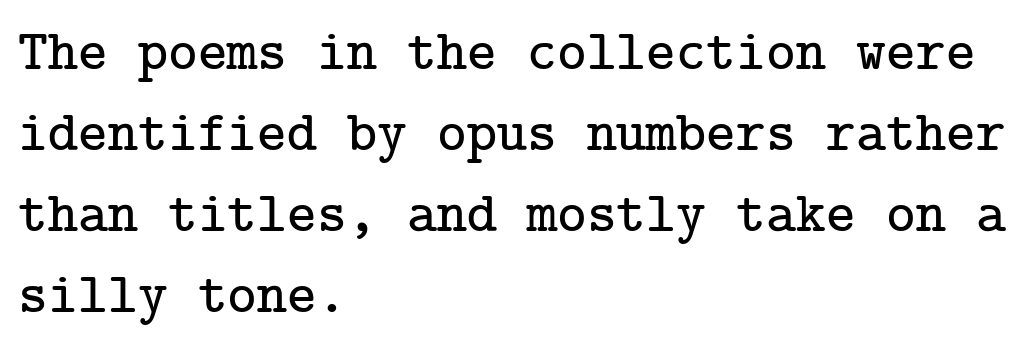
{"serif": "yes", "italic": "no", "width": "normal", "stroke_contrast": "low", "x_height": "medium", "underline": "no", "align": "left", "line_spacing": "normal", "line_spacing_ratio": 1.42, "letter_spacing": "normal", "letter_spacing_em": 0.0, "glyph_px": 57}
